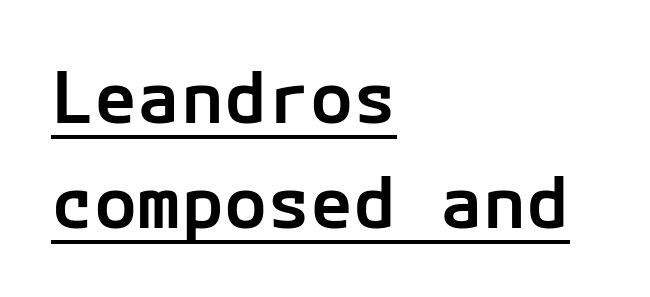
The image shows 72 px semibold sans-serif type, upright; set left-aligned, normal line spacing (1.46x), normal letter spacing, underlined; low stroke contrast and a medium x-height.
